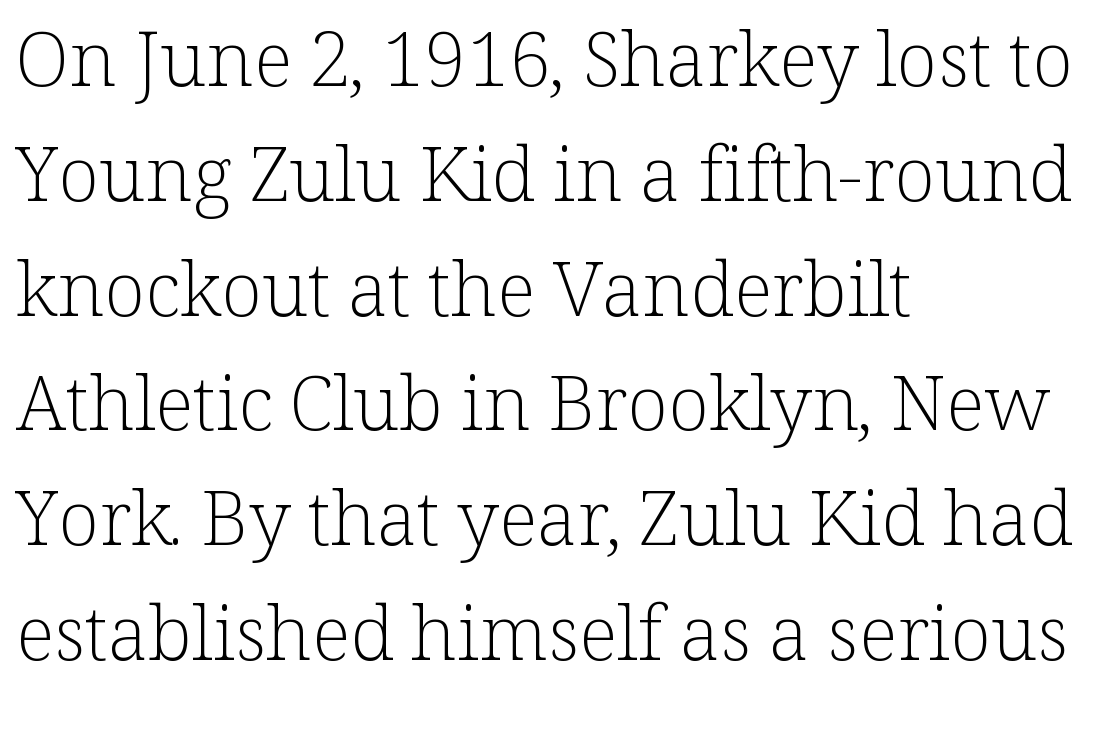
The image shows 76 px light serif type, upright; set left-aligned, normal line spacing (1.51x), normal letter spacing, not underlined; low stroke contrast and a medium x-height.
